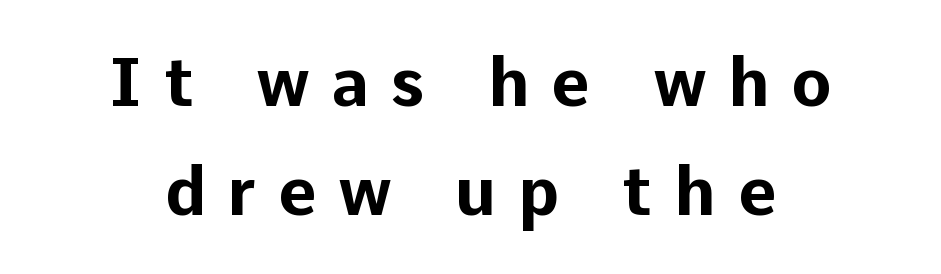
Pretty heavy lettering here — definitely bold. Letters rest on an invisible, unmarked baseline. Observe the wide spacing: letters keep a clear distance from each other. The lines are quadded center.
